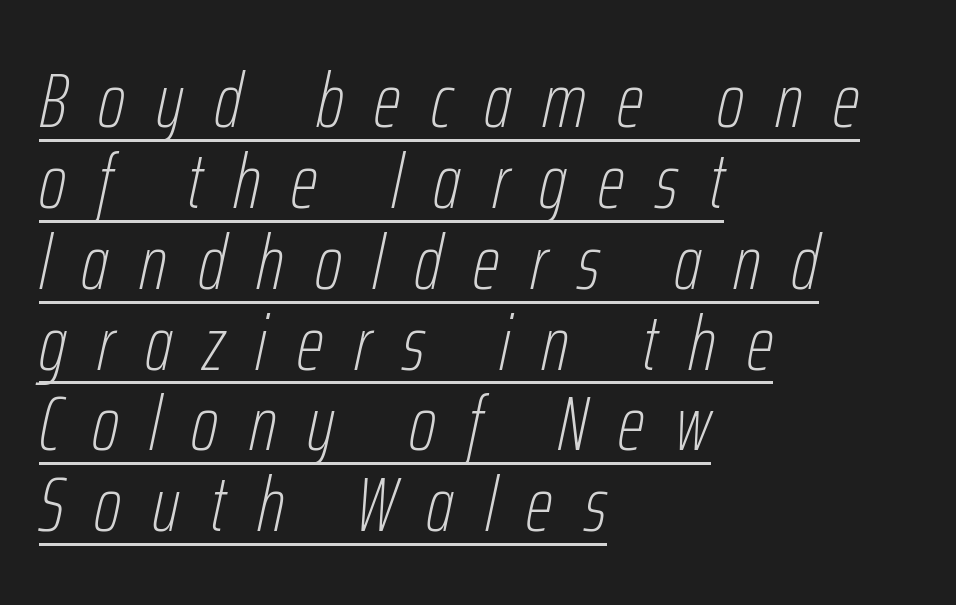
The image shows 77 px thin, condensed type, italic (leaning right); set left-aligned, tight line spacing (1.05x), unusually wide letter spacing (+0.4 em), underlined; low stroke contrast and a medium x-height.
